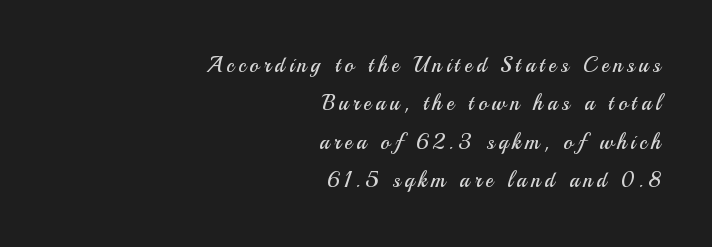
If you drew a ruler down the right edge, every line would touch it. A bare baseline throughout the passage. The typeface has the unassuming heft of standard copy or less.
